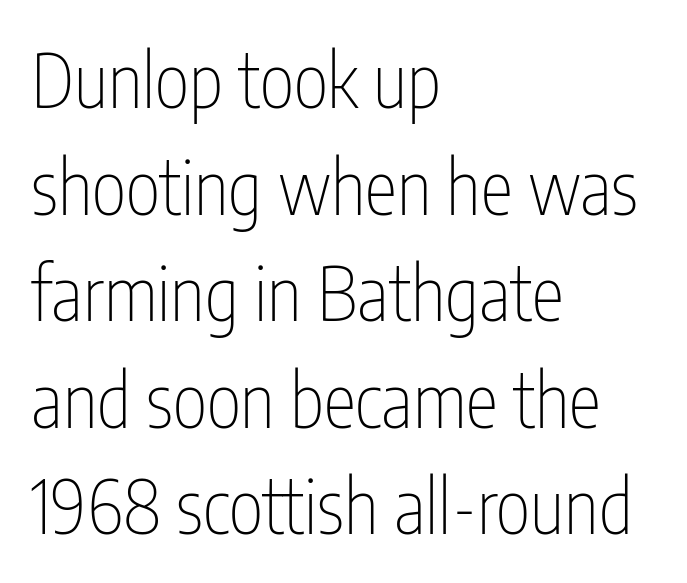
Letter spacing: default. If you drew a line through each stem, it would be perfectly vertical. The passage shown is not underscored anywhere. Letterform terminals end flat and unadorned throughout the passage. Is the type heavy? It reads as light-to-regular instead.
